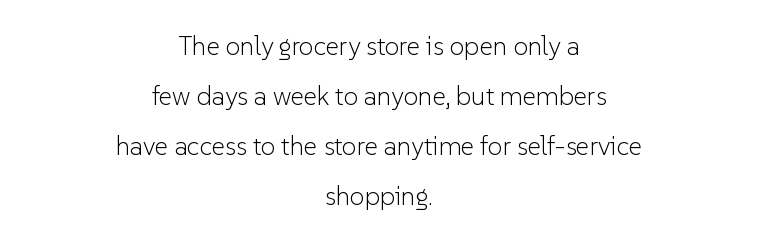
{"italic": "no", "bold": "no", "underline": "no", "align": "center", "line_spacing": "loose", "line_spacing_ratio": 1.92, "letter_spacing": "normal", "letter_spacing_em": 0.0, "glyph_px": 26}
